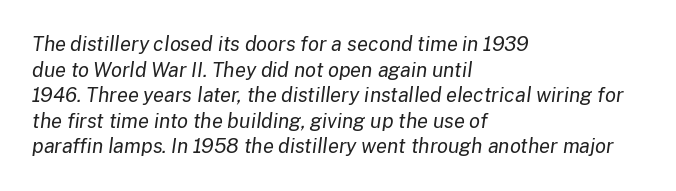
Q: Is the text bold? A: No.
Q: Is the text italic (slanted)? A: Yes, it leans right by about 8 degrees.
Q: Is the text underlined? A: No.
Q: How is the paragraph aligned? A: Left-aligned.
Q: Is the spacing between letters normal or unusually wide? A: Normal.
Q: Is the spacing between lines tight, normal or loose? A: Normal.
